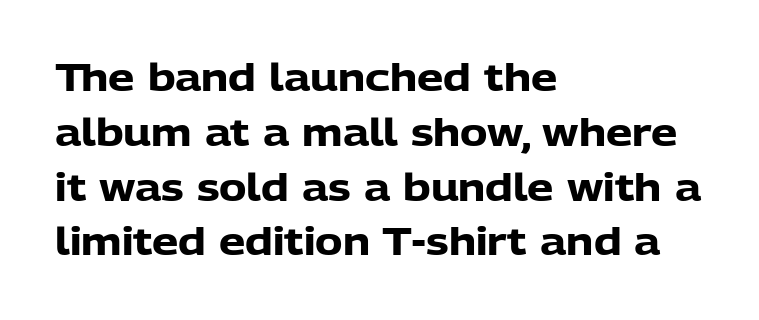
Q: Is the text bold? A: Yes.
Q: Is the text italic (slanted)? A: No, it is upright.
Q: Is the typeface a serif or a sans-serif typeface? A: Sans-serif.
Q: Is the text underlined? A: No.
Q: How is the paragraph aligned? A: Left-aligned.
Q: Is the spacing between letters normal or unusually wide? A: Normal.
Q: Is the spacing between lines tight, normal or loose? A: Normal.
Q: Width (condensed, normal, or wide)? A: Normal.
Q: Stroke contrast? A: Low.
Q: x-height? A: Medium.
Q: Monospaced? A: No.
